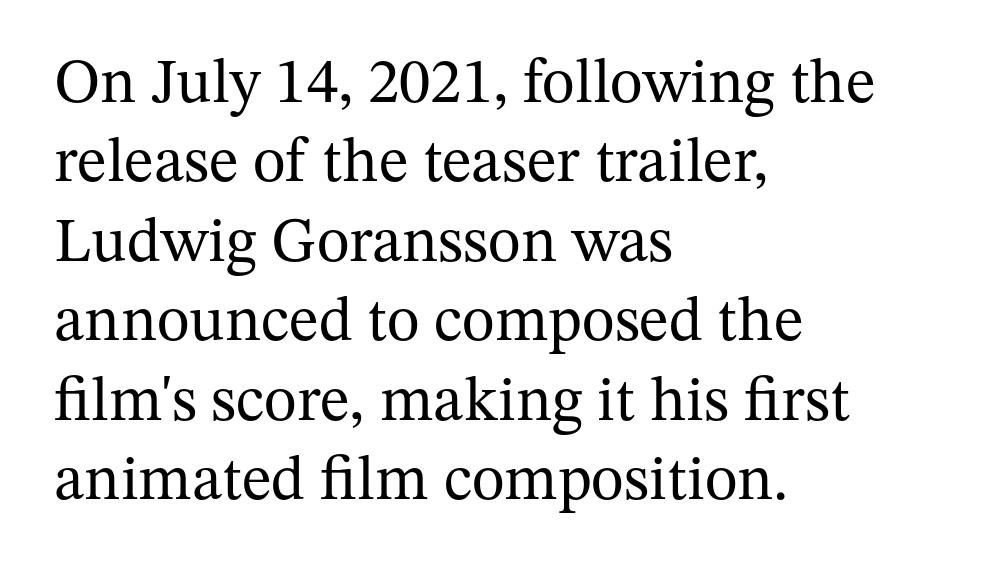
The image shows 63 px regular-weight serif type, upright; set left-aligned, normal line spacing (1.26x), normal letter spacing, not underlined; medium stroke contrast and a medium x-height.
